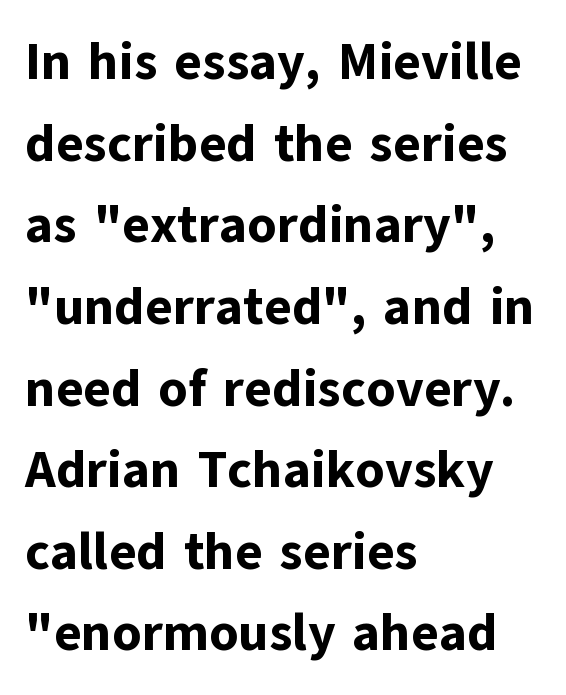
Q: Is the text bold? A: Yes.
Q: Is the text italic (slanted)? A: No, it is upright.
Q: Is the typeface a serif or a sans-serif typeface? A: Sans-serif.
Q: Is the text underlined? A: No.
Q: How is the paragraph aligned? A: Left-aligned.
Q: Is the spacing between letters normal or unusually wide? A: Normal.
Q: Is the spacing between lines tight, normal or loose? A: Normal.
Q: Width (condensed, normal, or wide)? A: Normal.
Q: Stroke contrast? A: Low.
Q: x-height? A: Medium.
Q: Monospaced? A: No.
